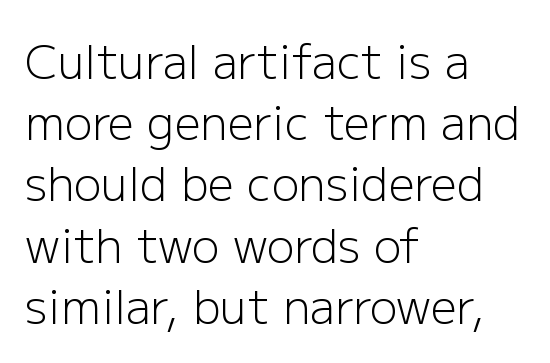
The type family on display is of the sans-serif kind. The weight tops out at a normal text grade. The strip under each line holds only bare page. Each new line begins a customary step beneath the previous one. These lines stack with their left ends in a neat column.
